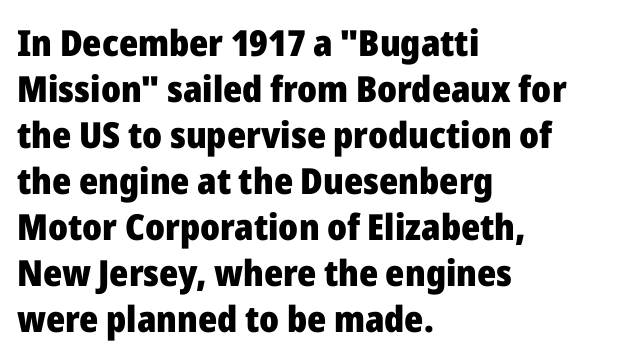
Q: Is the text bold? A: Yes.
Q: Is the text italic (slanted)? A: No, it is upright.
Q: Is the typeface a serif or a sans-serif typeface? A: Sans-serif.
Q: Is the text underlined? A: No.
Q: How is the paragraph aligned? A: Left-aligned.
Q: Is the spacing between letters normal or unusually wide? A: Normal.
Q: Is the spacing between lines tight, normal or loose? A: Normal.
Q: Width (condensed, normal, or wide)? A: Normal.
Q: Stroke contrast? A: Low.
Q: x-height? A: Medium.
Q: Monospaced? A: No.
